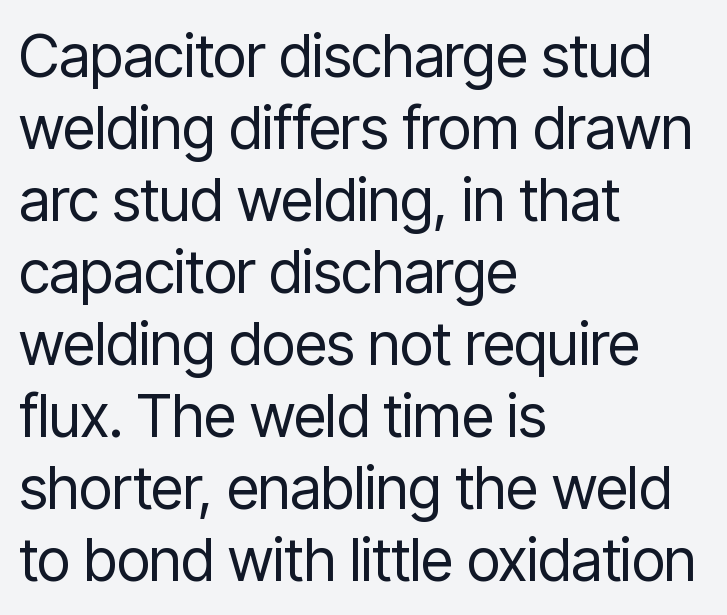
{"serif": "no", "italic": "no", "bold": "no", "weight": "regular", "width": "condensed", "stroke_contrast": "low", "x_height": "medium", "monospaced": "no", "underline": "no", "align": "left", "line_spacing_ratio": 1.22, "letter_spacing": "normal", "letter_spacing_em": 0.0, "glyph_px": 59}
